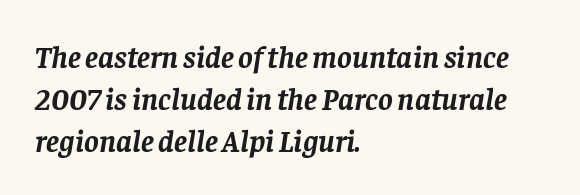
{"serif": "yes", "italic": "yes", "lean": "right", "slant_degrees": 8, "bold": "yes", "weight": "semibold", "width": "normal", "stroke_contrast": "low", "x_height": "large", "monospaced": "no", "underline": "no", "align": "left", "line_spacing": "normal", "line_spacing_ratio": 1.36, "letter_spacing": "normal", "letter_spacing_em": 0.0, "glyph_px": 31}
